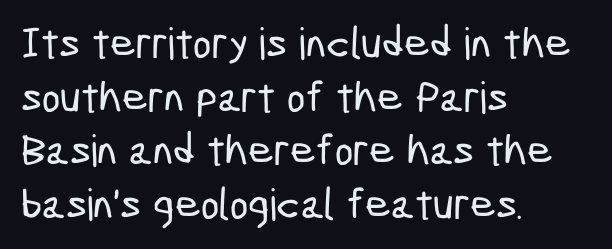
Q: Is the typeface a serif or a sans-serif typeface? A: Sans-serif.
Q: Is the text underlined? A: No.
Q: How is the paragraph aligned? A: Left-aligned.
Q: Is the spacing between letters normal or unusually wide? A: Normal.
Q: Width (condensed, normal, or wide)? A: Condensed.
Q: Stroke contrast? A: Low.
Q: x-height? A: Medium.
Q: Monospaced? A: No.
